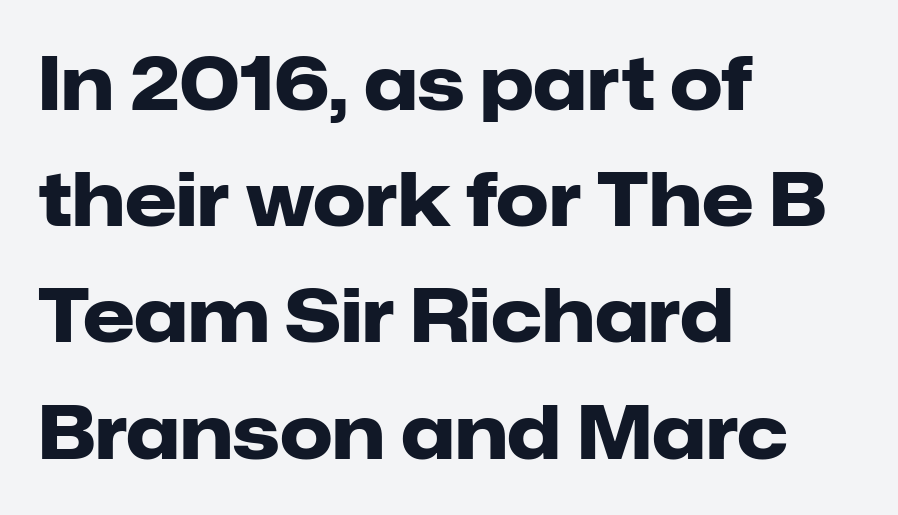
The font's upright variant was chosen for this text. Examine the stroke ends and you'll find no serifs. Bare-footed words on every line. Short and long lines alike share a common starting point at left.
